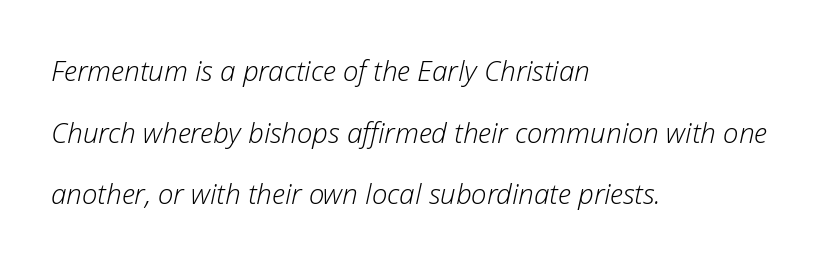
The image shows 28 px light type, italic (leaning right); set left-aligned, loose line spacing (2.2x), normal letter spacing, not underlined; low stroke contrast and a medium x-height.
